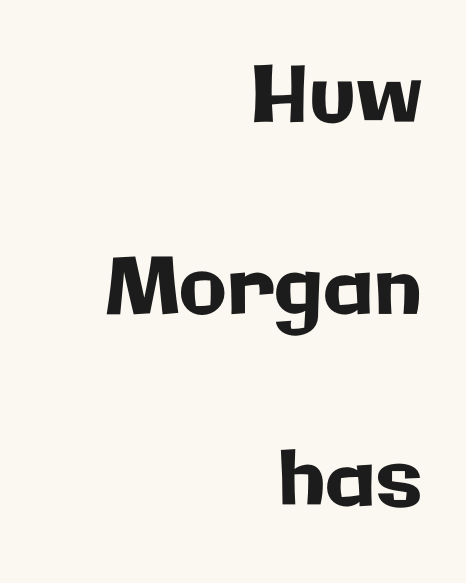
Q: Is the text italic (slanted)? A: No, it is upright.
Q: Is the typeface a serif or a sans-serif typeface? A: Sans-serif.
Q: Is the text underlined? A: No.
Q: How is the paragraph aligned? A: Right-aligned.
Q: Is the spacing between letters normal or unusually wide? A: Normal.
Q: Is the spacing between lines tight, normal or loose? A: Loose.
Q: Width (condensed, normal, or wide)? A: Normal.
Q: Stroke contrast? A: Low.
Q: x-height? A: Medium.
Q: Monospaced? A: No.
